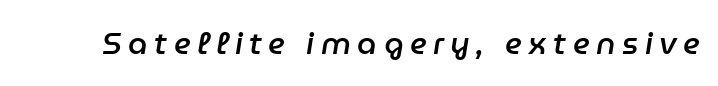
The image shows 31 px semibold type, italic (leaning right); set unusually wide letter spacing (+0.21 em), not underlined; low stroke contrast and a medium x-height.
